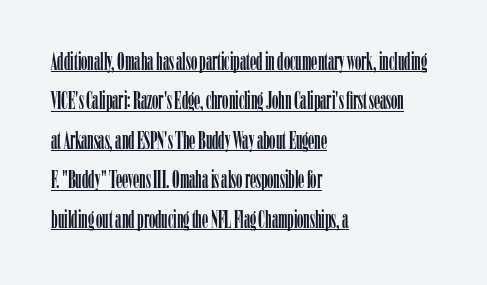
The image shows 25 px text type, upright; set left-aligned, normal line spacing (1.58x), normal letter spacing, underlined.
